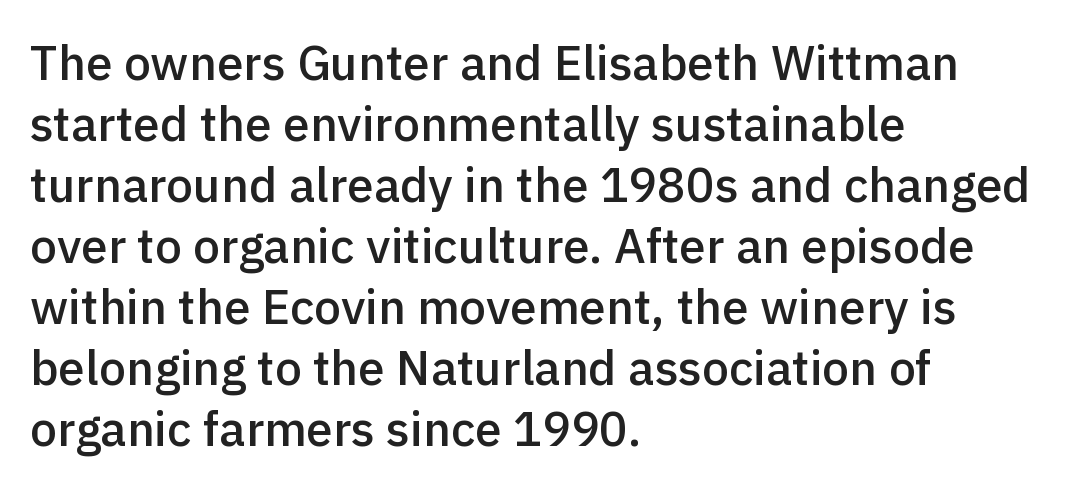
Q: Is the text bold? A: Semi-bold.
Q: Is the text italic (slanted)? A: No, it is upright.
Q: Is the typeface a serif or a sans-serif typeface? A: Sans-serif.
Q: Is the text underlined? A: No.
Q: How is the paragraph aligned? A: Left-aligned.
Q: Is the spacing between letters normal or unusually wide? A: Normal.
Q: Is the spacing between lines tight, normal or loose? A: Normal.
Q: Width (condensed, normal, or wide)? A: Normal.
Q: x-height? A: Medium.
Q: Monospaced? A: No.
